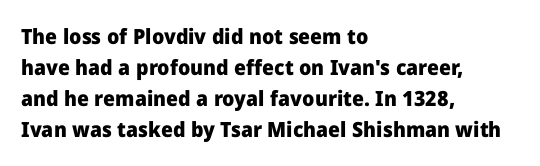
{"italic": "no", "bold": "yes", "underline": "no", "align": "left", "line_spacing": "normal", "line_spacing_ratio": 1.48, "letter_spacing": "normal", "letter_spacing_em": 0.0, "glyph_px": 21}
